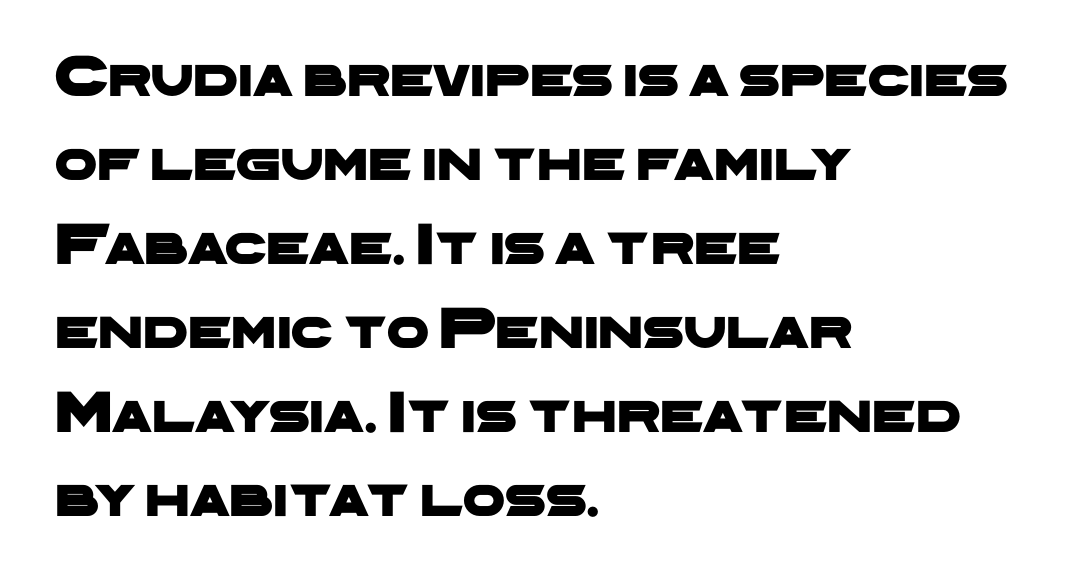
Quick note: interline space is typical. The typesetter chose a ragged-right arrangement here. Quick note: underline off. The face used here is rendered with its standard letterfit. Unlike a traditional serif, this face leaves its strokes unadorned.
